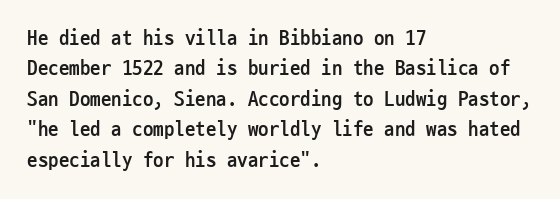
Q: Is the text bold? A: Yes.
Q: Is the text italic (slanted)? A: No, it is upright.
Q: Is the text underlined? A: No.
Q: How is the paragraph aligned? A: Left-aligned.
Q: Is the spacing between letters normal or unusually wide? A: Normal.
Q: Is the spacing between lines tight, normal or loose? A: Normal.
